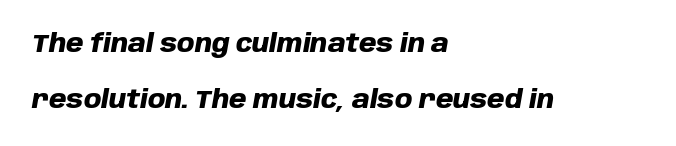
The image shows 25 px bold type, italic (leaning right); set left-aligned, loose line spacing (2.24x), normal letter spacing, not underlined.
